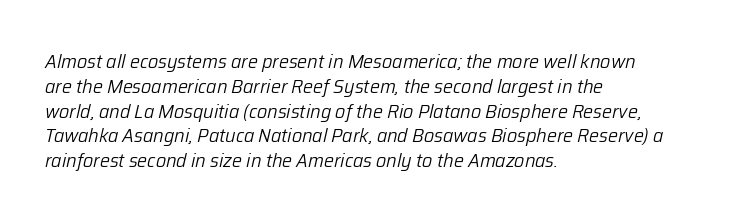
{"italic": "yes", "lean": "right", "slant_degrees": 12, "bold": "no", "underline": "no", "align": "left", "line_spacing_ratio": 1.24, "letter_spacing": "normal", "letter_spacing_em": 0.0, "glyph_px": 20}
